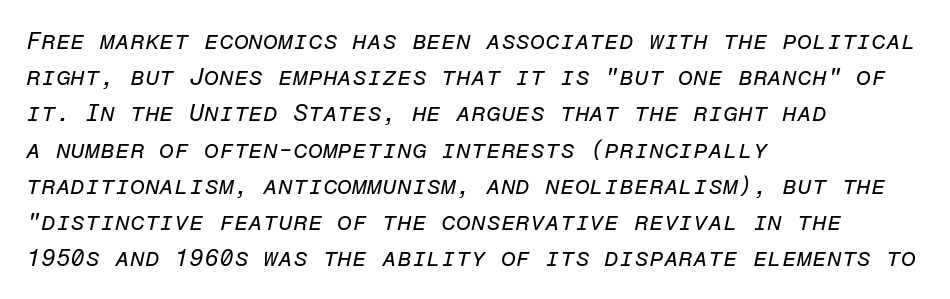
Q: Is the text bold? A: No.
Q: Is the text italic (slanted)? A: Yes, it leans right by about 12 degrees.
Q: Is the text underlined? A: No.
Q: How is the paragraph aligned? A: Left-aligned.
Q: Is the spacing between letters normal or unusually wide? A: Normal.
Q: Is the spacing between lines tight, normal or loose? A: Normal.
